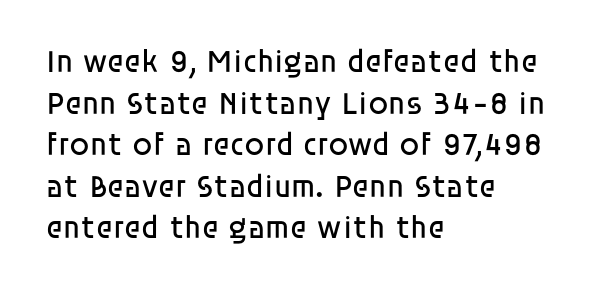
Q: Is the text bold? A: No.
Q: Is the text italic (slanted)? A: No, it is upright.
Q: Is the typeface a serif or a sans-serif typeface? A: Sans-serif.
Q: Is the text underlined? A: No.
Q: How is the paragraph aligned? A: Left-aligned.
Q: Is the spacing between letters normal or unusually wide? A: Normal.
Q: Is the spacing between lines tight, normal or loose? A: Normal.
Q: Width (condensed, normal, or wide)? A: Normal.
Q: Stroke contrast? A: Low.
Q: x-height? A: Large.
Q: Monospaced? A: No.
